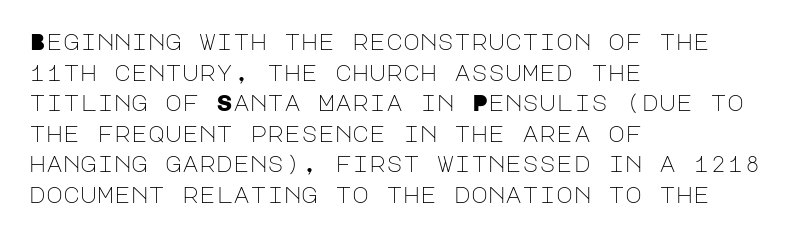
{"italic": "no", "bold": "no", "underline": "no", "align": "left", "line_spacing": "normal", "line_spacing_ratio": 1.33, "letter_spacing": "normal", "letter_spacing_em": 0.0, "glyph_px": 23}
